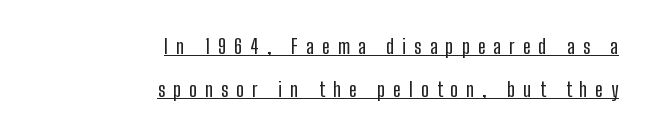
Q: Is the text italic (slanted)? A: No, it is upright.
Q: Is the text underlined? A: Yes.
Q: How is the paragraph aligned? A: Right-aligned.
Q: Is the spacing between letters normal or unusually wide? A: Unusually wide.
Q: Is the spacing between lines tight, normal or loose? A: Loose.
